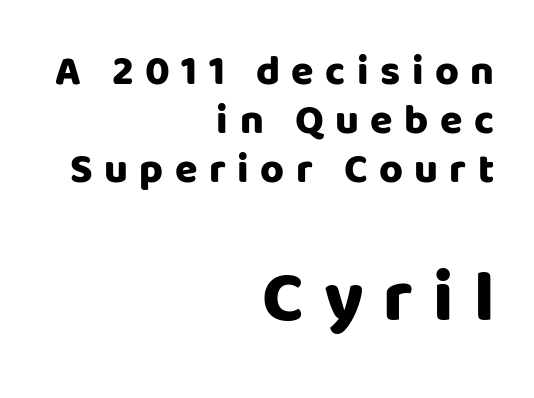
Spacing between characters has been opened up far beyond the box default. Varying glyph widths throughout — classic text-font behaviour. The designer gave the closing block more size than the opening block. These words are printed bold, with thick strokes throughout.
